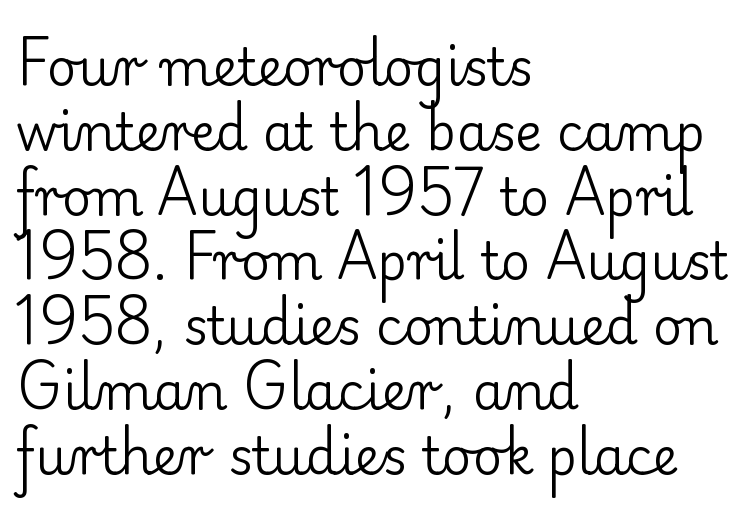
The image shows 51 px regular-weight serif type, upright; set left-aligned, normal line spacing (1.27x), normal letter spacing, not underlined; low stroke contrast and a small x-height.
